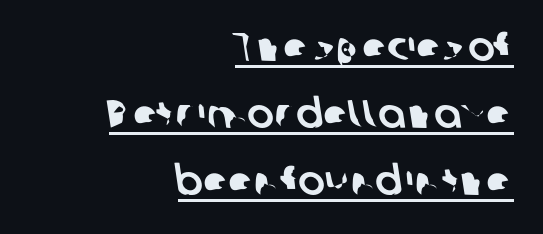
Q: Is the typeface a serif or a sans-serif typeface? A: Sans-serif.
Q: Is the text underlined? A: Yes.
Q: How is the paragraph aligned? A: Right-aligned.
Q: Is the spacing between letters normal or unusually wide? A: Normal.
Q: Is the spacing between lines tight, normal or loose? A: Normal.
Q: Width (condensed, normal, or wide)? A: Normal.
Q: Stroke contrast? A: Low.
Q: x-height? A: Medium.
Q: Monospaced? A: No.
